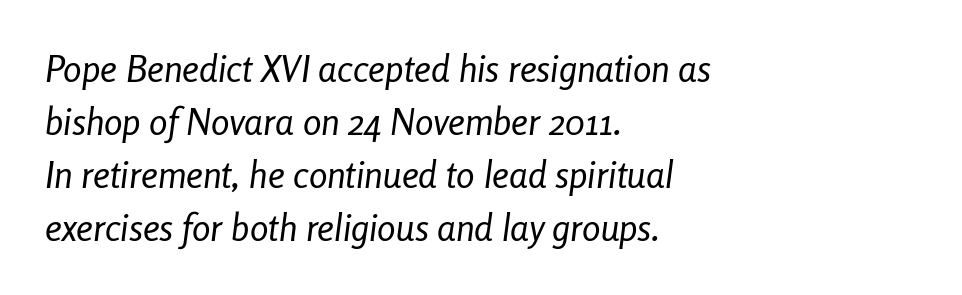
The image shows 37 px regular-weight, condensed type, italic (leaning right); set left-aligned, normal line spacing (1.43x), normal letter spacing, not underlined; low stroke contrast and a medium x-height.
